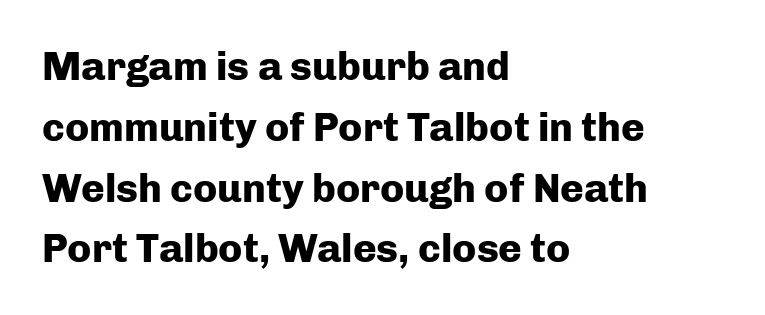
Q: Is the text bold? A: Yes.
Q: Is the text italic (slanted)? A: No, it is upright.
Q: Is the typeface a serif or a sans-serif typeface? A: Sans-serif.
Q: Is the text underlined? A: No.
Q: How is the paragraph aligned? A: Left-aligned.
Q: Is the spacing between letters normal or unusually wide? A: Normal.
Q: Is the spacing between lines tight, normal or loose? A: Normal.
Q: Width (condensed, normal, or wide)? A: Normal.
Q: Stroke contrast? A: Low.
Q: x-height? A: Medium.
Q: Monospaced? A: No.
